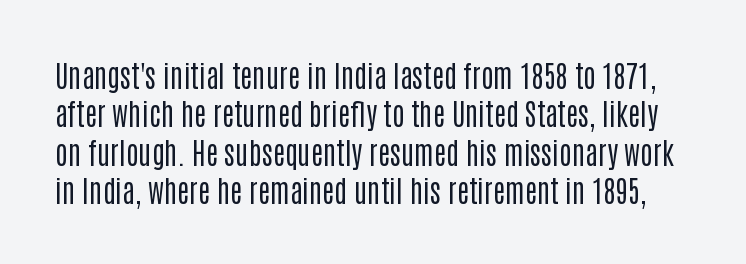
Q: Is the text bold? A: No.
Q: Is the text italic (slanted)? A: No, it is upright.
Q: Is the typeface a serif or a sans-serif typeface? A: Sans-serif.
Q: Is the text underlined? A: No.
Q: Is the spacing between letters normal or unusually wide? A: Normal.
Q: Is the spacing between lines tight, normal or loose? A: Normal.
Q: Width (condensed, normal, or wide)? A: Condensed.
Q: Stroke contrast? A: Low.
Q: x-height? A: Large.
Q: Monospaced? A: No.
